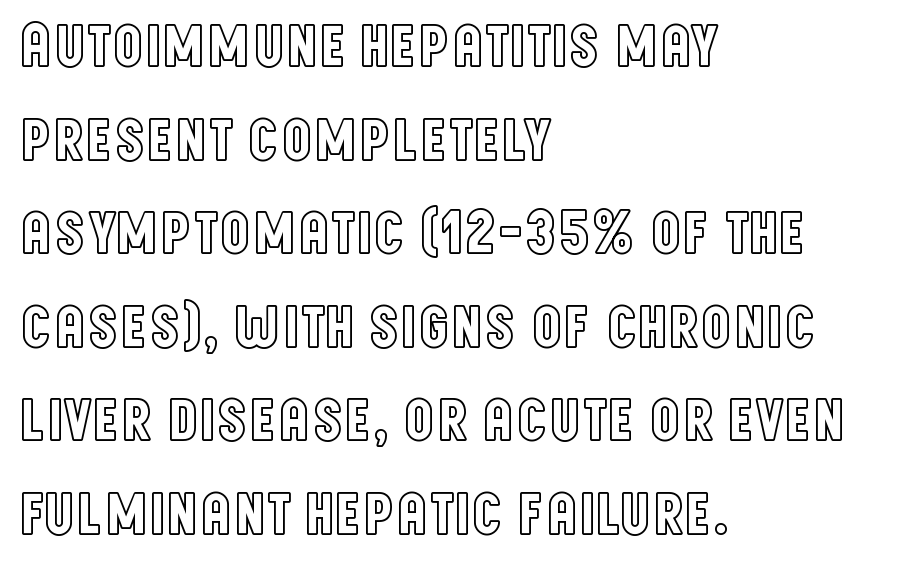
Q: Is the text italic (slanted)? A: No, it is upright.
Q: Is the text underlined? A: No.
Q: How is the paragraph aligned? A: Left-aligned.
Q: Is the spacing between letters normal or unusually wide? A: Normal.
Q: Is the spacing between lines tight, normal or loose? A: Normal.
Q: Width (condensed, normal, or wide)? A: Condensed.
Q: x-height? A: Large.
Q: Monospaced? A: No.
